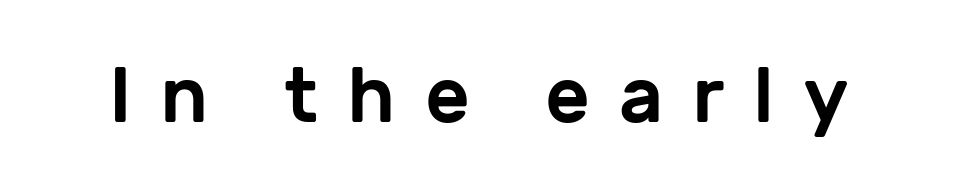
Q: Is the text italic (slanted)? A: No, it is upright.
Q: Is the typeface a serif or a sans-serif typeface? A: Sans-serif.
Q: Is the text underlined? A: No.
Q: Is the spacing between letters normal or unusually wide? A: Unusually wide.
Q: Width (condensed, normal, or wide)? A: Normal.
Q: Stroke contrast? A: Low.
Q: x-height? A: Medium.
Q: Monospaced? A: No.
